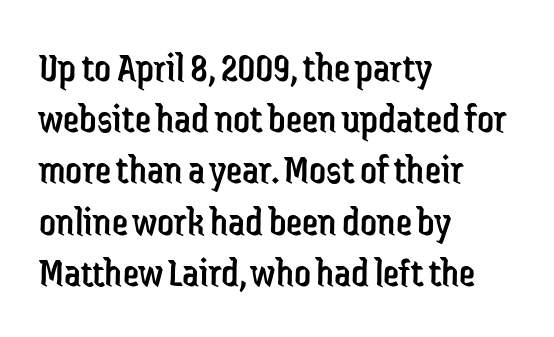
Q: Is the text bold? A: No.
Q: Is the text italic (slanted)? A: No, it is upright.
Q: Is the typeface a serif or a sans-serif typeface? A: Sans-serif.
Q: Is the text underlined? A: No.
Q: How is the paragraph aligned? A: Left-aligned.
Q: Is the spacing between letters normal or unusually wide? A: Normal.
Q: Is the spacing between lines tight, normal or loose? A: Normal.
Q: Width (condensed, normal, or wide)? A: Condensed.
Q: Stroke contrast? A: Low.
Q: x-height? A: Medium.
Q: Monospaced? A: No.
